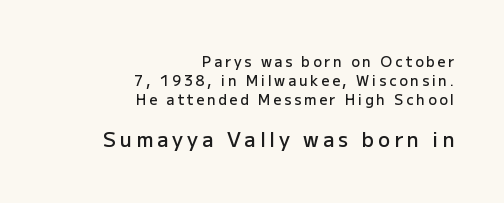
{"italic": "no", "bold": "semi", "underline": "no", "align": "right", "line_spacing": "normal", "line_spacing_ratio": 1.35, "letter_spacing": "wide", "letter_spacing_em": 0.2, "larger_block": "second", "size_ratio": 1.43, "glyph_px": 20}
